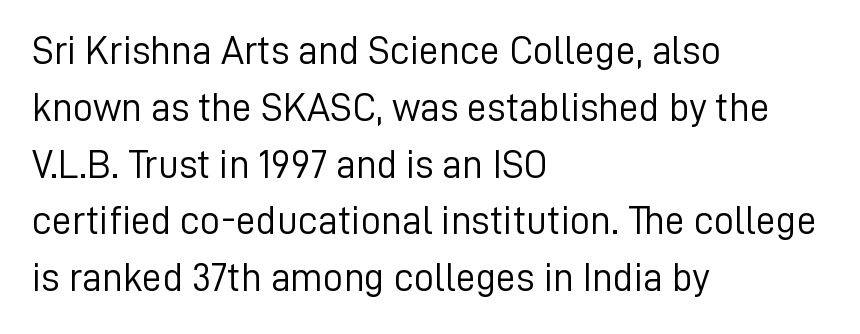
{"serif": "no", "italic": "no", "bold": "no", "weight": "light", "width": "normal", "stroke_contrast": "low", "x_height": "medium", "monospaced": "no", "underline": "no", "align": "left", "line_spacing": "normal", "line_spacing_ratio": 1.42, "letter_spacing": "normal", "letter_spacing_em": 0.0, "glyph_px": 40}
